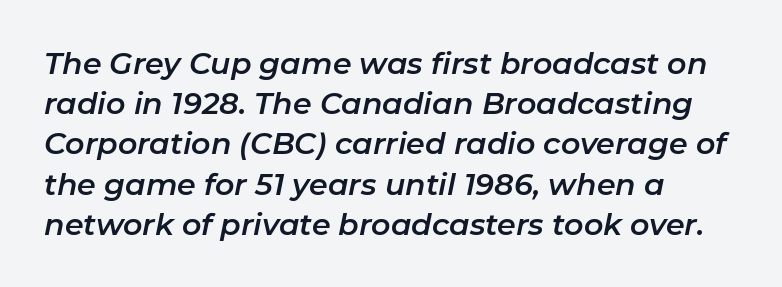
{"italic": "yes", "lean": "right", "slant_degrees": 11, "width": "normal", "stroke_contrast": "low", "x_height": "medium", "monospaced": "no", "underline": "no", "align": "left", "line_spacing": "normal", "line_spacing_ratio": 1.34, "letter_spacing": "normal", "letter_spacing_em": 0.0, "glyph_px": 30}
